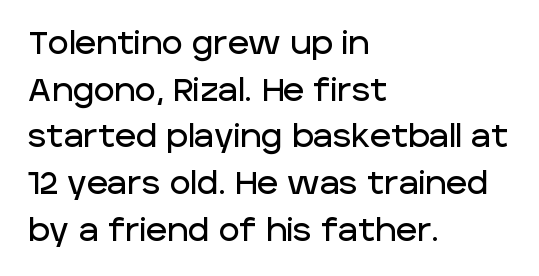
The image shows 32 px sans-serif type, upright; set left-aligned, normal line spacing (1.46x), normal letter spacing, not underlined; low stroke contrast and a large x-height.
